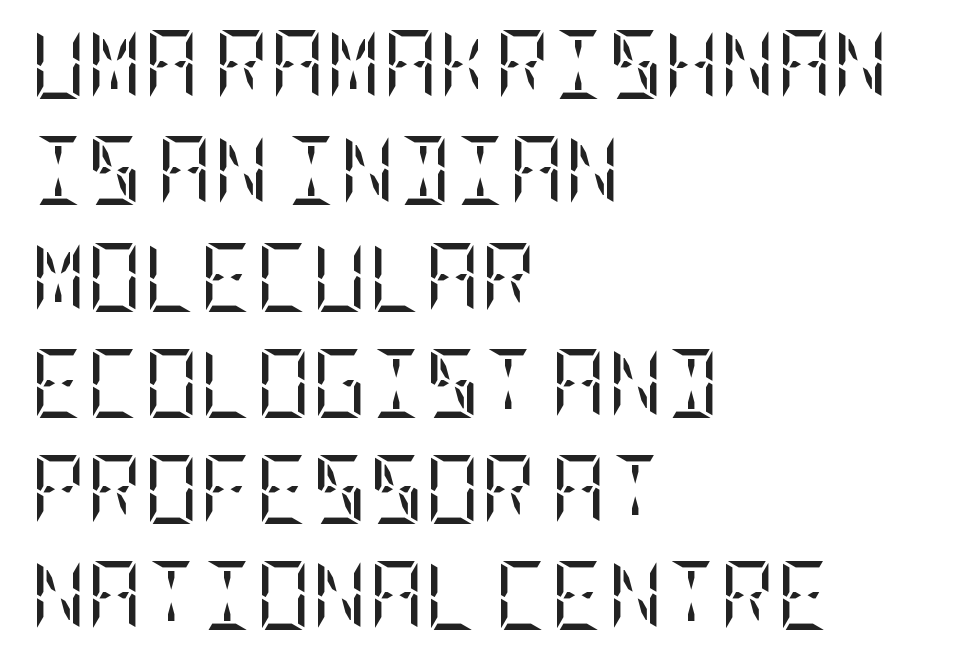
The image shows 69 px regular-weight, condensed serif type, upright; set left-aligned, normal line spacing (1.54x), normal letter spacing, not underlined; low stroke contrast and a large x-height.
